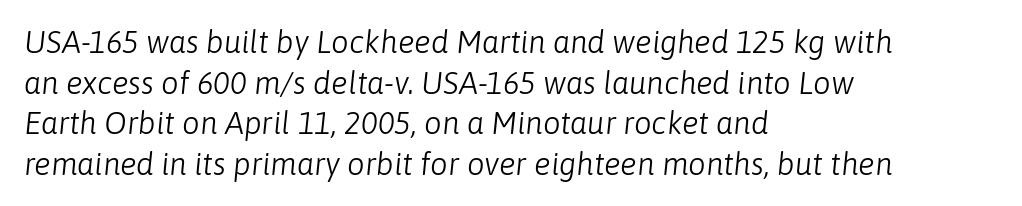
Regular leading. Summary of weight: not heavy and not bold. Underline: absent. The setting favours the left margin, as ordinary paragraphs usually do. No extra tracking has been applied to these lines.
